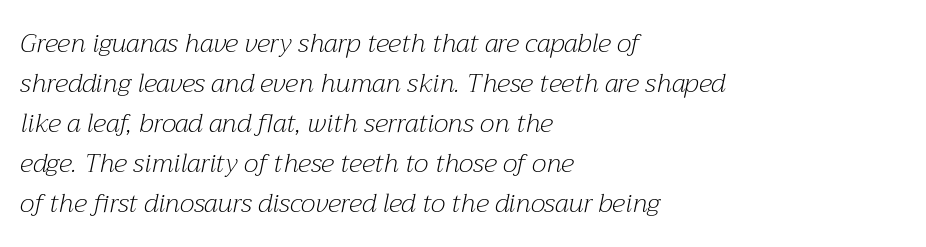
Q: Is the text bold? A: No.
Q: Is the text italic (slanted)? A: Yes, it leans right by about 12 degrees.
Q: Is the text underlined? A: No.
Q: How is the paragraph aligned? A: Left-aligned.
Q: Is the spacing between letters normal or unusually wide? A: Normal.
Q: Is the spacing between lines tight, normal or loose? A: Normal.
